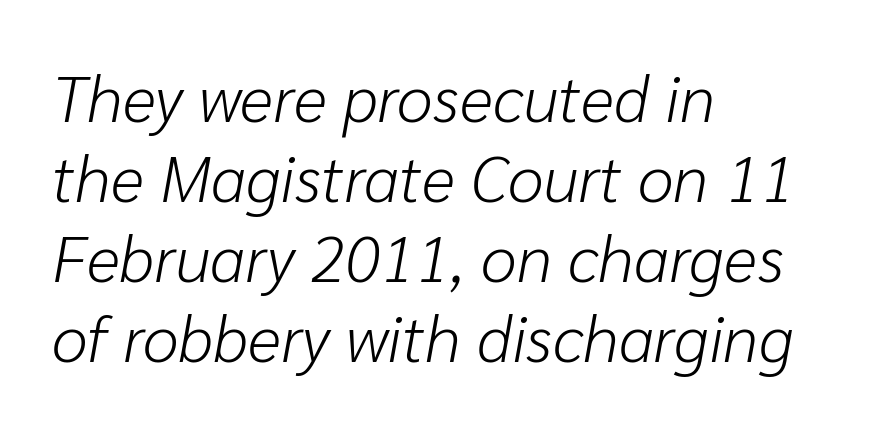
Q: Is the text bold? A: No.
Q: Is the text italic (slanted)? A: Yes, it leans right by about 10 degrees.
Q: Is the text underlined? A: No.
Q: How is the paragraph aligned? A: Left-aligned.
Q: Is the spacing between letters normal or unusually wide? A: Normal.
Q: Width (condensed, normal, or wide)? A: Normal.
Q: Stroke contrast? A: Low.
Q: x-height? A: Medium.
Q: Monospaced? A: No.
